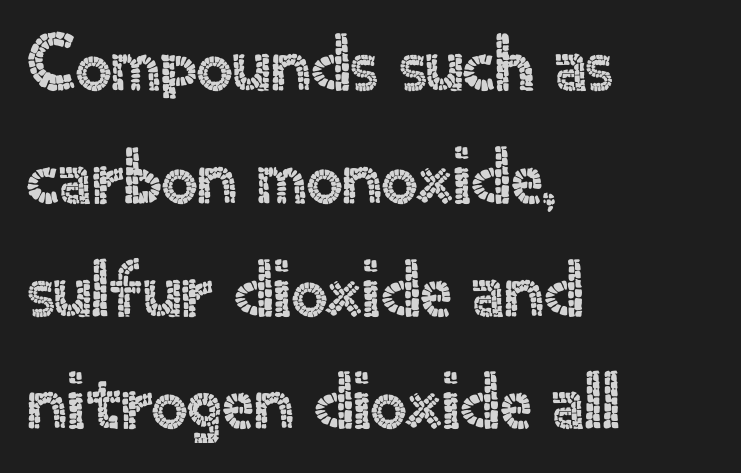
{"serif": "no", "italic": "no", "width": "normal", "x_height": "small", "monospaced": "no", "underline": "no", "align": "left", "line_spacing": "normal", "line_spacing_ratio": 1.41, "letter_spacing": "normal", "letter_spacing_em": 0.0, "glyph_px": 80}
